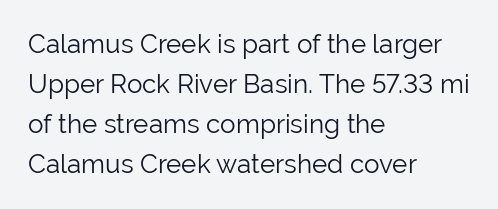
Q: Is the text bold? A: No.
Q: Is the text italic (slanted)? A: No, it is upright.
Q: Is the text underlined? A: No.
Q: How is the paragraph aligned? A: Left-aligned.
Q: Is the spacing between letters normal or unusually wide? A: Normal.
Q: Is the spacing between lines tight, normal or loose? A: Normal.
